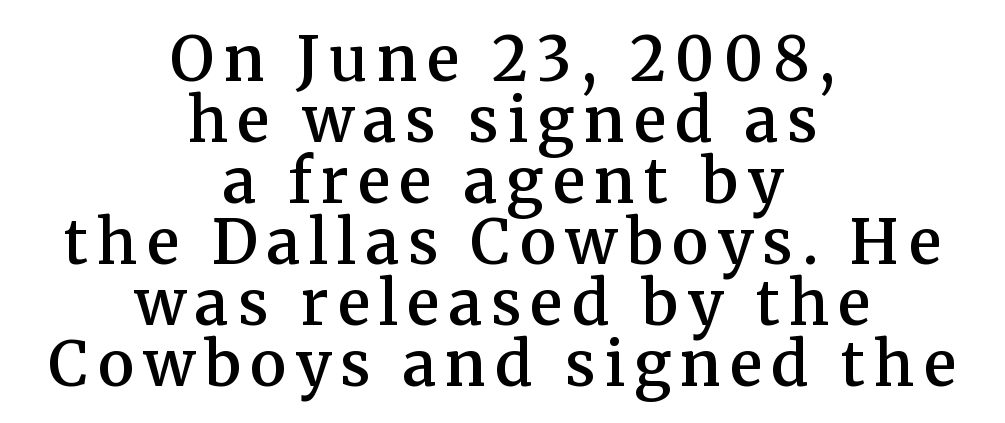
Q: Is the text bold? A: Semi-bold.
Q: Is the text italic (slanted)? A: No, it is upright.
Q: Is the typeface a serif or a sans-serif typeface? A: Serif.
Q: Is the text underlined? A: No.
Q: How is the paragraph aligned? A: Centered.
Q: Is the spacing between lines tight, normal or loose? A: Tight.
Q: Width (condensed, normal, or wide)? A: Normal.
Q: Stroke contrast? A: Medium.
Q: x-height? A: Medium.
Q: Monospaced? A: No.
